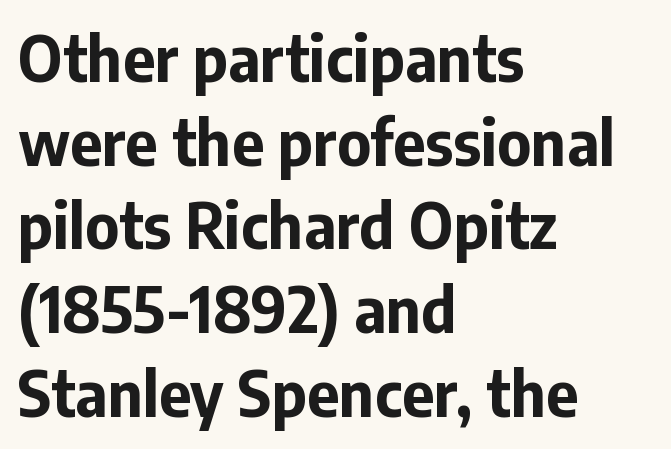
{"serif": "no", "italic": "no", "bold": "yes", "weight": "bold", "width": "normal", "stroke_contrast": "low", "x_height": "medium", "monospaced": "no", "underline": "no", "align": "left", "line_spacing": "normal", "line_spacing_ratio": 1.35, "letter_spacing": "normal", "letter_spacing_em": 0.0, "glyph_px": 62}
